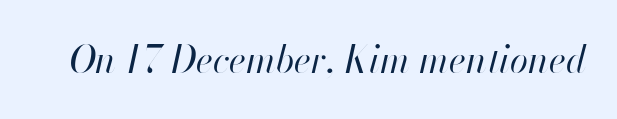
Q: Is the text bold? A: No.
Q: Is the text italic (slanted)? A: Yes, it leans right by about 13 degrees.
Q: Is the text underlined? A: No.
Q: Is the spacing between letters normal or unusually wide? A: Normal.
Q: Width (condensed, normal, or wide)? A: Normal.
Q: Stroke contrast? A: High.
Q: x-height? A: Small.
Q: Monospaced? A: No.
